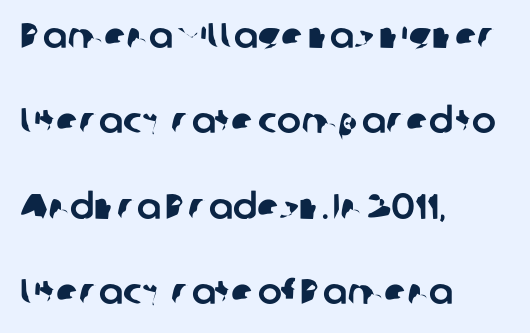
The image shows 36 px sans-serif type; set left-aligned, loose line spacing (2.37x), normal letter spacing, not underlined; low stroke contrast and a medium x-height.
